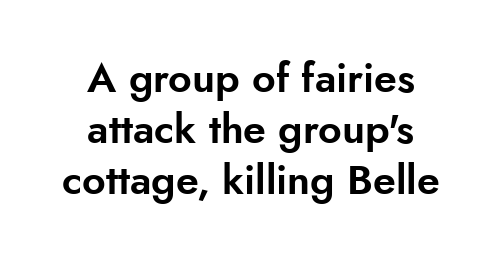
The image shows 41 px sans-serif type, upright; set centered, line spacing 1.24x, normal letter spacing, not underlined; low stroke contrast and a small x-height.
